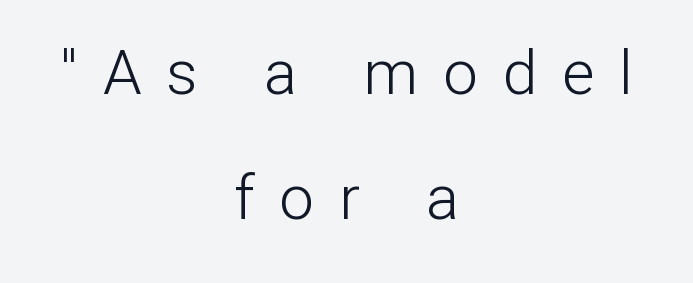
The image shows 62 px light sans-serif type, upright; set centered, loose line spacing (2.01x), unusually wide letter spacing (+0.4 em), not underlined; low stroke contrast and a medium x-height.
